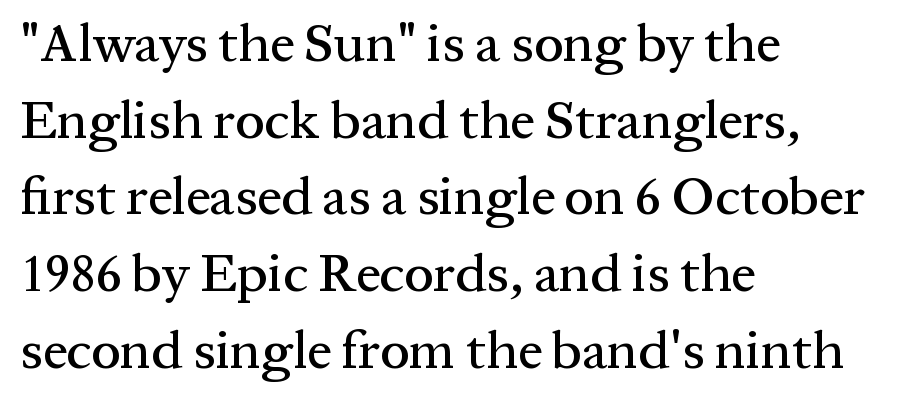
Q: Is the text italic (slanted)? A: No, it is upright.
Q: Is the typeface a serif or a sans-serif typeface? A: Serif.
Q: Is the text underlined? A: No.
Q: How is the paragraph aligned? A: Left-aligned.
Q: Is the spacing between letters normal or unusually wide? A: Normal.
Q: Is the spacing between lines tight, normal or loose? A: Normal.
Q: Width (condensed, normal, or wide)? A: Normal.
Q: Stroke contrast? A: Medium.
Q: x-height? A: Medium.
Q: Monospaced? A: No.
